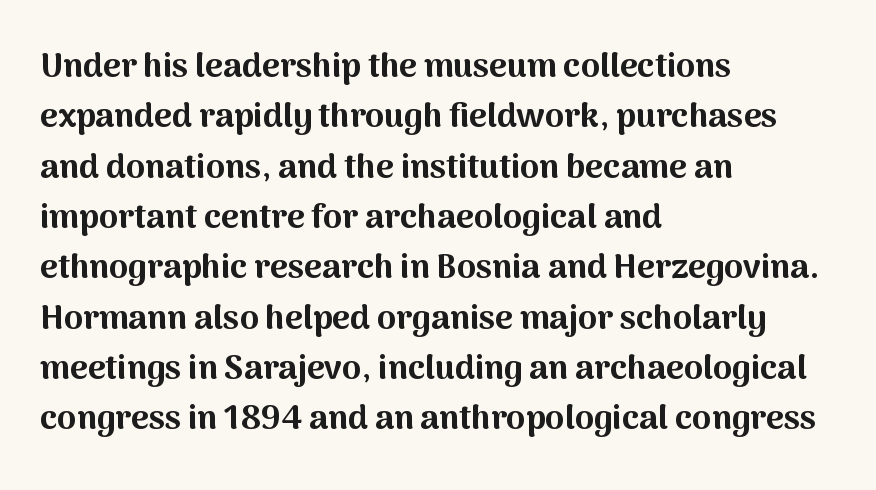
The image shows 34 px bold sans-serif type, upright; set left-aligned, normal line spacing (1.48x), normal letter spacing, not underlined; medium stroke contrast and a medium x-height.
